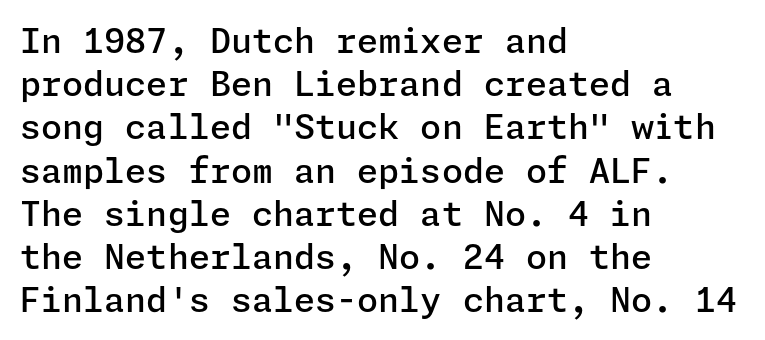
Q: Is the text bold? A: Semi-bold.
Q: Is the text italic (slanted)? A: No, it is upright.
Q: Is the typeface a serif or a sans-serif typeface? A: Sans-serif.
Q: Is the text underlined? A: No.
Q: How is the paragraph aligned? A: Left-aligned.
Q: Is the spacing between letters normal or unusually wide? A: Normal.
Q: Is the spacing between lines tight, normal or loose? A: Normal.
Q: Width (condensed, normal, or wide)? A: Normal.
Q: Stroke contrast? A: Low.
Q: x-height? A: Medium.
